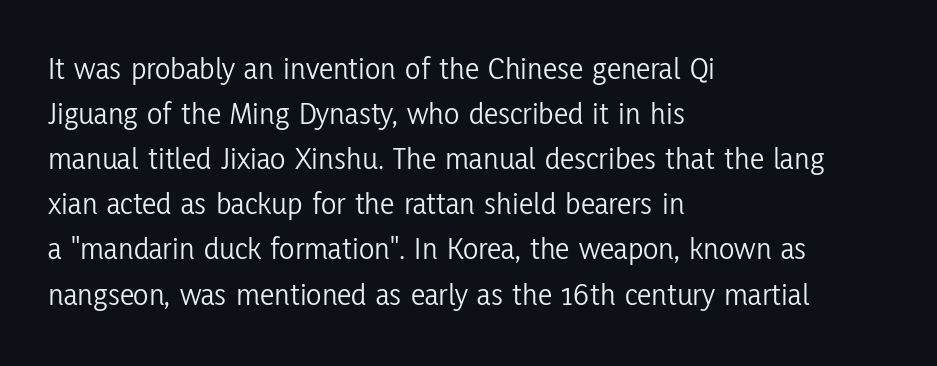
Stems here are at most as thick as an everyday book face. Note: no serifs on the glyphs. Descenders are the only things crossing below the line. Layout note: lines flush left. How would I describe the line gaps? Plain and ordinary.
